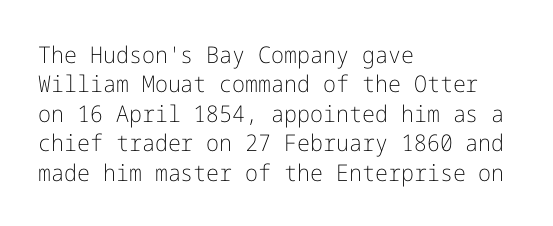
It's the straight-up-and-down kind of type. The face used here is rendered with its standard letterfit. The setting favours the left margin, as ordinary paragraphs usually do. This is not heavy type; no bold has been used. Interline gaps are of average width in this sample.
